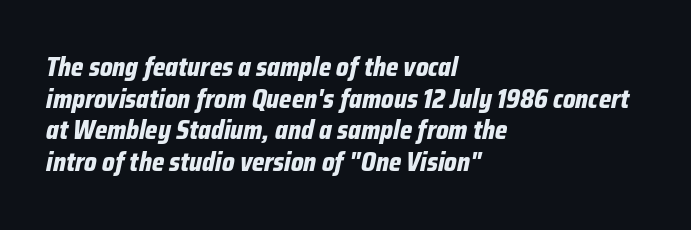
The image shows 26 px bold type, italic (leaning right); set left-aligned, line spacing 1.22x, normal letter spacing, not underlined.
